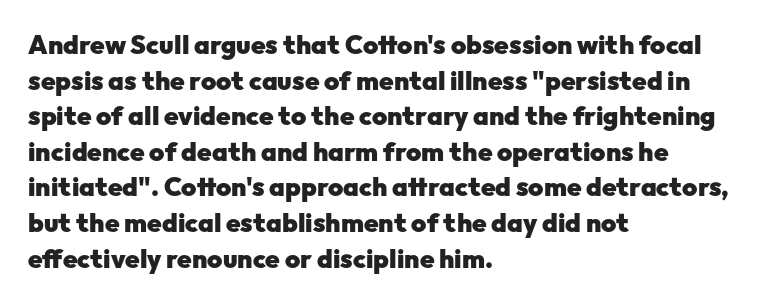
The image shows 26 px bold type, upright; set left-aligned, normal line spacing (1.37x), normal letter spacing, not underlined.
